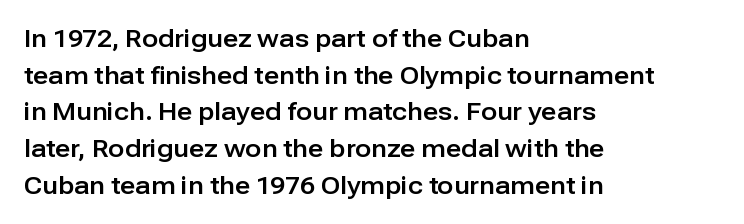
Q: Is the text italic (slanted)? A: No, it is upright.
Q: Is the text underlined? A: No.
Q: How is the paragraph aligned? A: Left-aligned.
Q: Is the spacing between letters normal or unusually wide? A: Normal.
Q: Is the spacing between lines tight, normal or loose? A: Normal.
